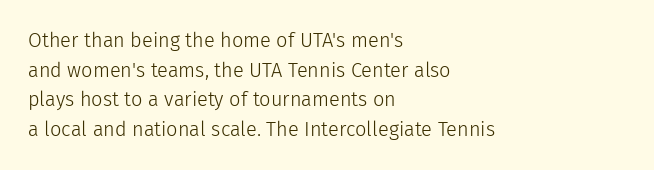
{"italic": "no", "bold": "no", "underline": "no", "align": "left", "line_spacing": "normal", "line_spacing_ratio": 1.48, "letter_spacing": "normal", "letter_spacing_em": 0.0, "glyph_px": 20}
